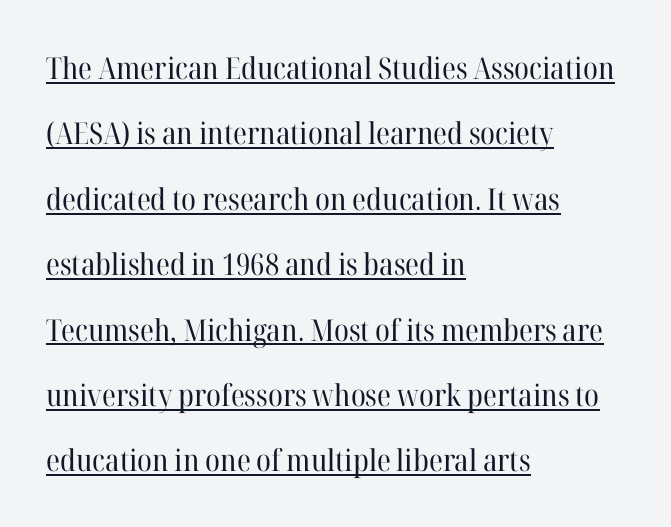
{"serif": "yes", "italic": "no", "bold": "no", "weight": "regular", "width": "normal", "stroke_contrast": "high", "x_height": "medium", "monospaced": "no", "underline": "yes", "align": "left", "line_spacing": "loose", "line_spacing_ratio": 2.18, "letter_spacing": "normal", "letter_spacing_em": 0.0, "glyph_px": 30}
